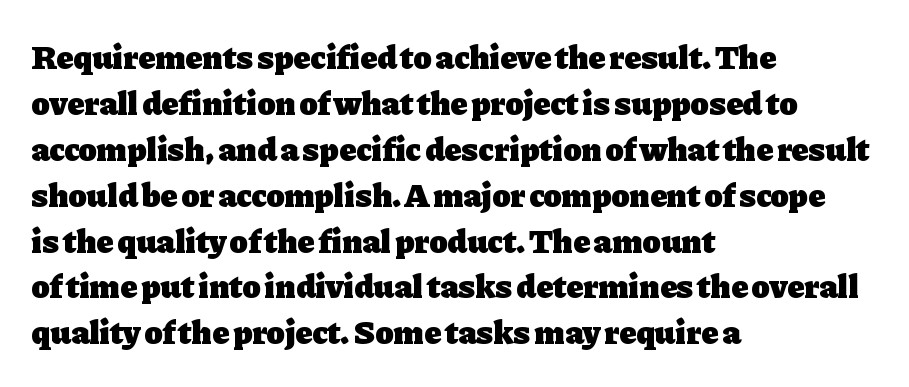
The image shows 34 px heavy serif type, upright; set left-aligned, normal line spacing (1.35x), normal letter spacing, not underlined; low stroke contrast and a medium x-height.
